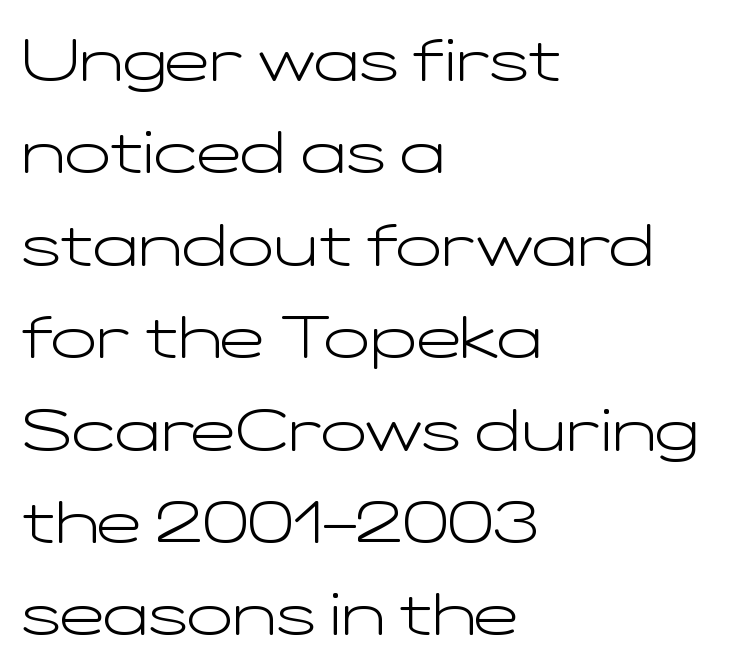
Ordinary non-slanted type is in use. Unlike a traditional serif, this face leaves its strokes unadorned. Students, note that the glyphs here touch the page at normal intervals. Clear beneath every line of the passage.
